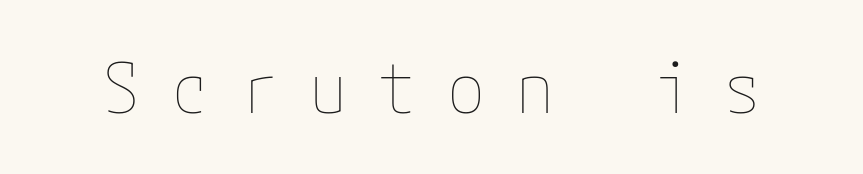
The image shows 69 px thin type, upright; set unusually wide letter spacing (+0.45 em), not underlined; low stroke contrast and a medium x-height.
